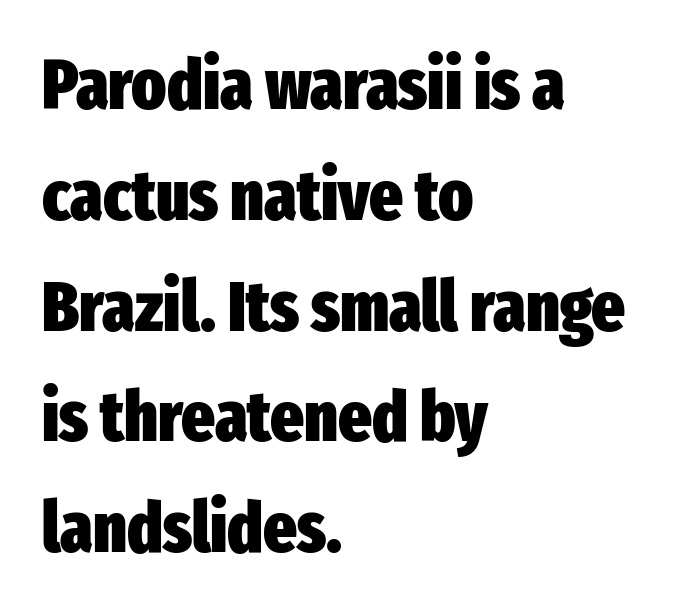
The image shows 71 px heavy, condensed sans-serif type, upright; set left-aligned, normal line spacing (1.56x), normal letter spacing, not underlined; low stroke contrast and a medium x-height.
